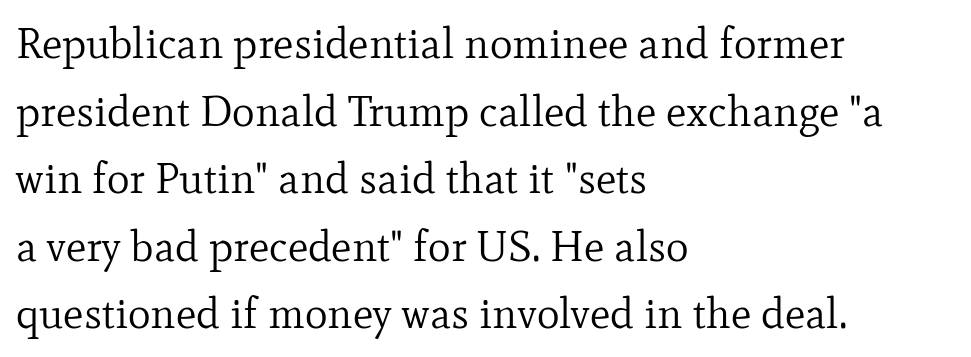
The image shows 43 px regular-weight serif type, upright; set left-aligned, normal line spacing (1.57x), normal letter spacing, not underlined; low stroke contrast and a small x-height.
